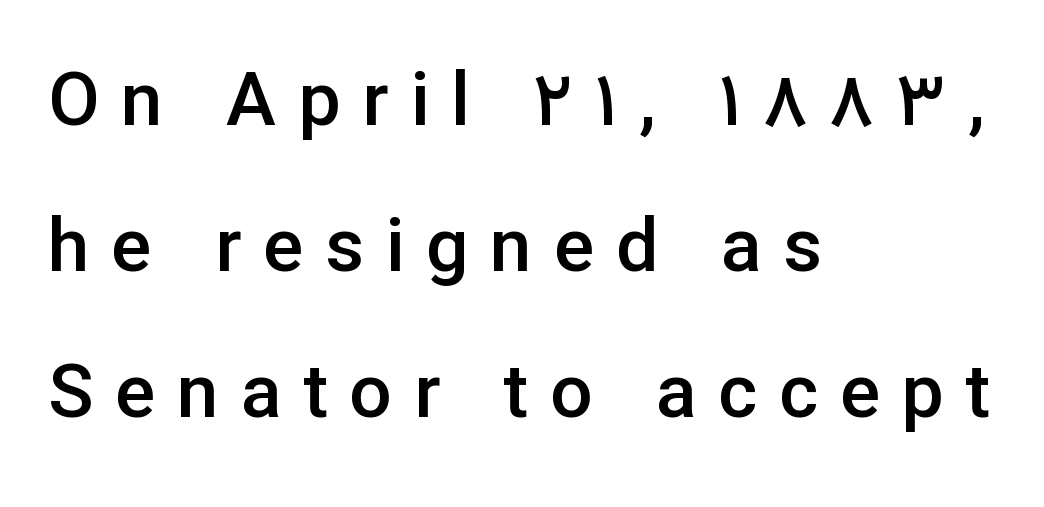
{"serif": "no", "italic": "no", "bold": "semi", "weight": "semibold", "width": "normal", "stroke_contrast": "low", "x_height": "medium", "monospaced": "no", "underline": "no", "align": "left", "line_spacing": "loose", "line_spacing_ratio": 1.95, "letter_spacing": "wide", "letter_spacing_em": 0.29, "glyph_px": 75}
